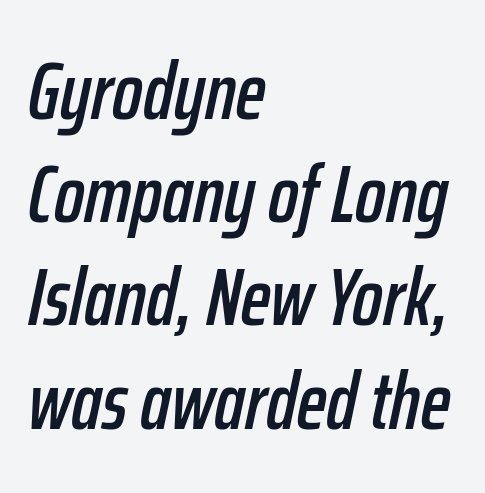
Q: Is the text italic (slanted)? A: Yes, it leans right by about 12 degrees.
Q: Is the text underlined? A: No.
Q: How is the paragraph aligned? A: Left-aligned.
Q: Is the spacing between letters normal or unusually wide? A: Normal.
Q: Is the spacing between lines tight, normal or loose? A: Normal.
Q: Width (condensed, normal, or wide)? A: Condensed.
Q: Stroke contrast? A: Low.
Q: x-height? A: Medium.
Q: Monospaced? A: No.
